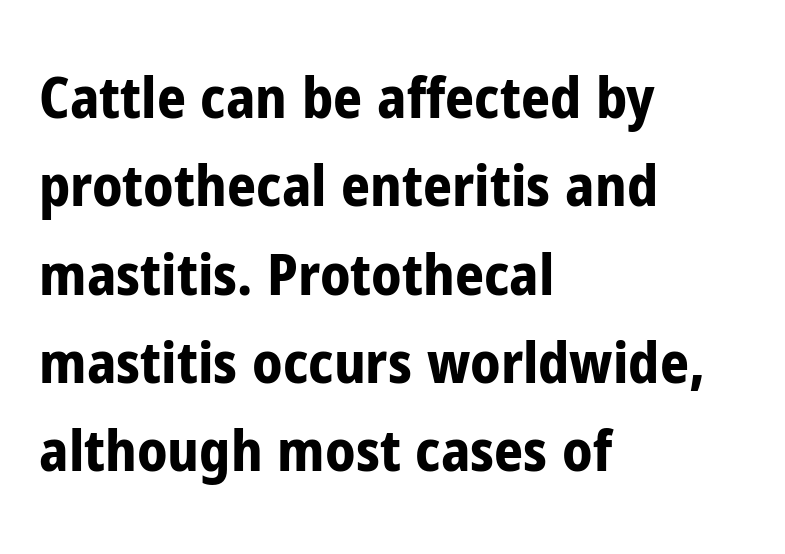
Each glyph is drawn with heavy, bold strokes. Italic? Not at all — the glyphs are vertical. Short and long lines alike share a common starting point at left. Words appear dense and cohesive because spacing is normal.
